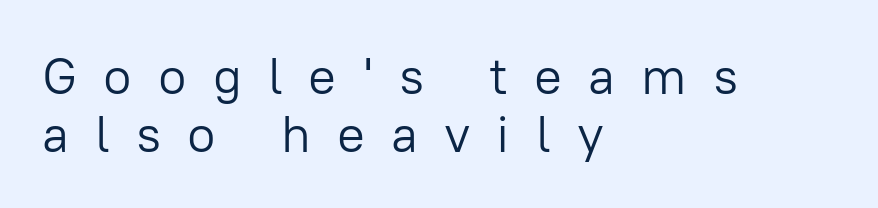
{"serif": "no", "italic": "no", "bold": "no", "weight": "light", "width": "normal", "stroke_contrast": "low", "x_height": "medium", "monospaced": "no", "underline": "no", "align": "left", "line_spacing": "tight", "line_spacing_ratio": 1.11, "letter_spacing": "wide", "letter_spacing_em": 0.5, "glyph_px": 52}
